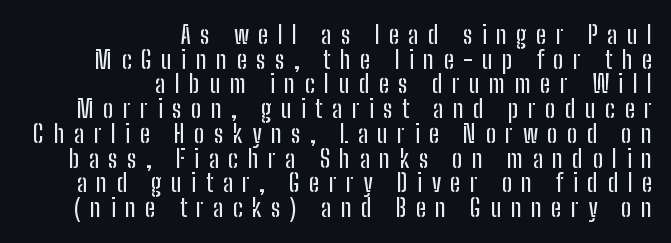
{"italic": "no", "underline": "no", "align": "right", "line_spacing": "tight", "line_spacing_ratio": 0.99, "letter_spacing": "wide", "letter_spacing_em": 0.38, "glyph_px": 25}
